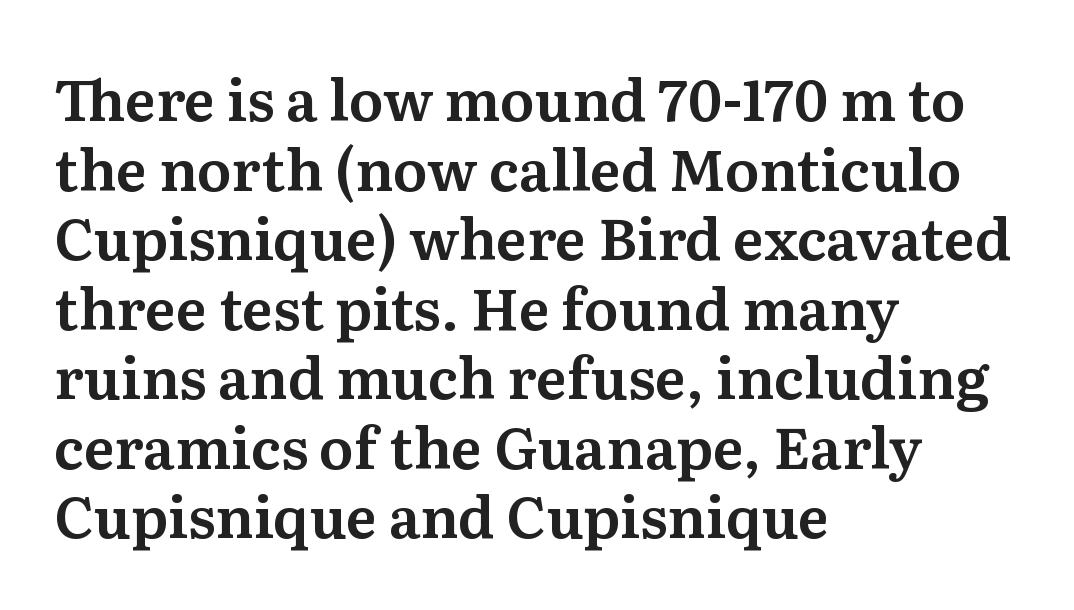
Every character sits straight up, as roman type does. Check the space under the baseline: it is left empty. Note the varied advance widths — an 'i' is clearly narrower than an 'm'. Does the copy run flush right? No — it runs flush left. The rendering keeps characters at their native spacing. What kind of face is this? One with serifs.
